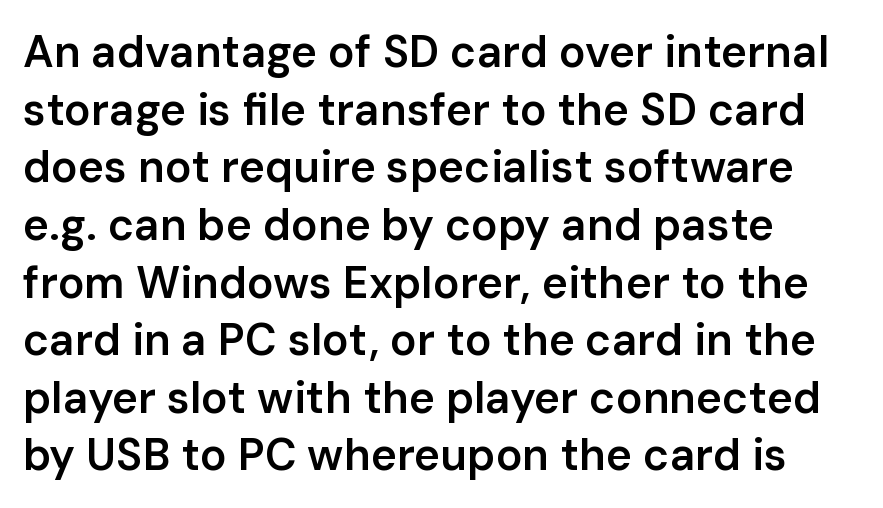
Note the varied advance widths — an 'i' is clearly narrower than an 'm'. The passage shown has conventional tracking throughout. To sum up the face: it is a sans, with no serifs. Stems and bowls a touch heavier than normal — semibold. Horizontal bands of white between lines are of average thickness. Horizontal alignment here is leftward, the default for most running prose.
